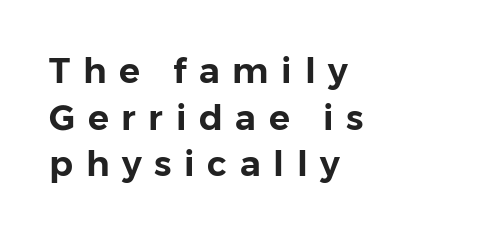
{"serif": "no", "italic": "no", "width": "normal", "stroke_contrast": "low", "x_height": "medium", "monospaced": "no", "underline": "no", "align": "left", "line_spacing": "normal", "line_spacing_ratio": 1.33, "letter_spacing": "wide", "letter_spacing_em": 0.36, "glyph_px": 35}
